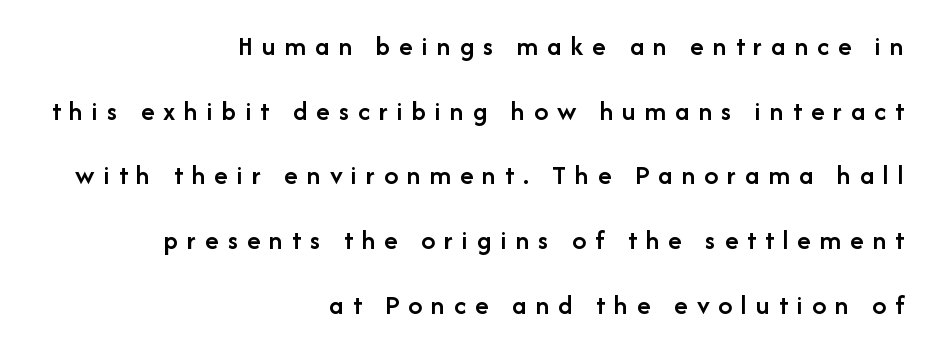
Regarding leading, the lines here are spaced well apart. Descenders hang freely into open space. A semibold gives these letters moderate extra thickness, short of bold. The passage is arranged like a letterhead date or caption credit — flush right.
